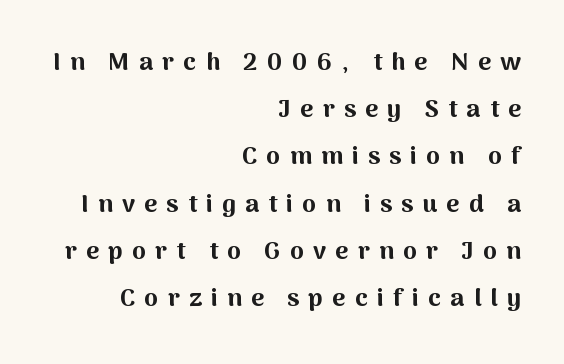
The image shows 25 px bold type, upright; set right-aligned, line spacing 1.89x, unusually wide letter spacing (+0.37 em), not underlined.
